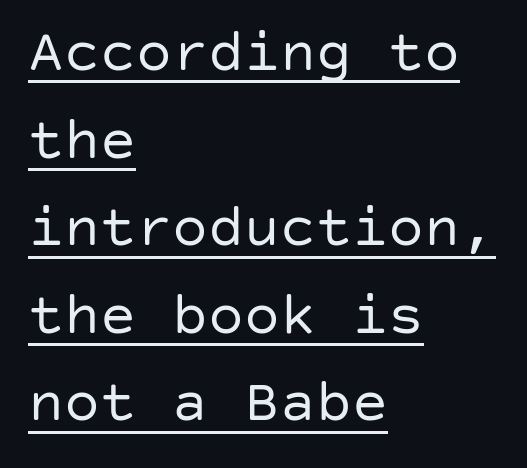
{"serif": "no", "italic": "no", "bold": "no", "weight": "regular", "width": "normal", "stroke_contrast": "low", "x_height": "large", "underline": "yes", "align": "left", "line_spacing": "normal", "line_spacing_ratio": 1.46, "letter_spacing": "normal", "letter_spacing_em": 0.0, "glyph_px": 60}
